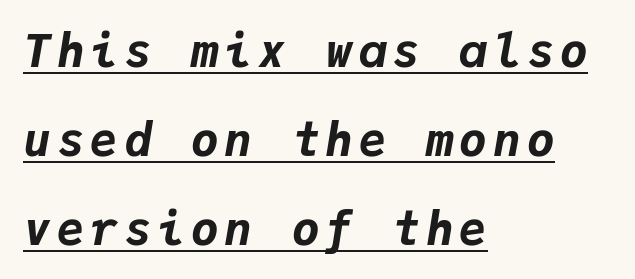
This sample is left-justified, so line endings fall wherever the words run out. Compared with ordinary roman type, these characters are visibly tilted. Glance below the letters and you will spot a drawn line. Is this a fixed-width face? Yes — each glyph sits in an identical cell. Compared with typical paragraphs, the rows here are farther apart.
